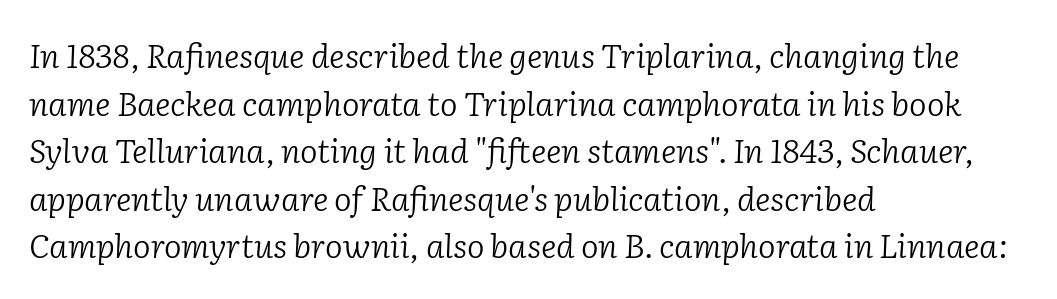
The rendering anchors every line to the left-hand side. What's the leading like? Ordinary, nothing unusual. This rendering employs a face with finishing strokes, i.e., a serif. Clear beneath every line of the passage. In terms of posture, this sample is oblique.
